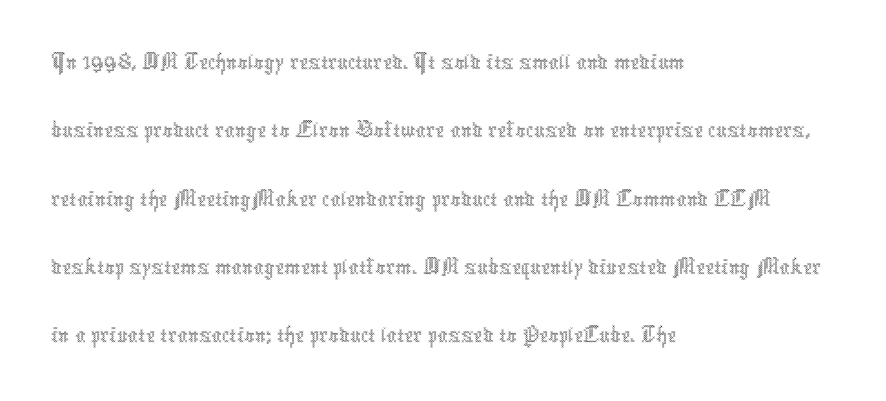
Q: Is the text bold? A: No.
Q: Is the text italic (slanted)? A: No, it is upright.
Q: Is the text underlined? A: No.
Q: How is the paragraph aligned? A: Left-aligned.
Q: Is the spacing between letters normal or unusually wide? A: Normal.
Q: Is the spacing between lines tight, normal or loose? A: Normal.
Q: Width (condensed, normal, or wide)? A: Condensed.
Q: x-height? A: Medium.
Q: Monospaced? A: No.
